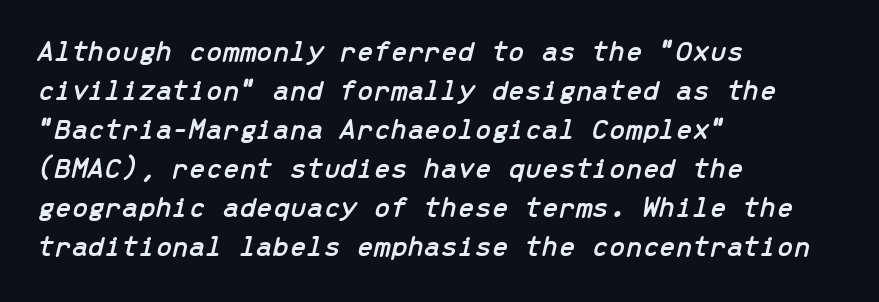
The image shows 30 px text type, italic (leaning right), monospaced; set left-aligned, normal line spacing (1.3x), normal letter spacing, not underlined; low stroke contrast and a medium x-height.
